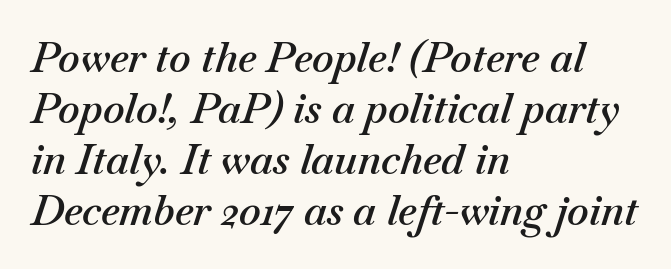
The image shows 41 px semibold type, italic (leaning right); set left-aligned, line spacing 1.24x, normal letter spacing, not underlined; medium stroke contrast and a small x-height.
